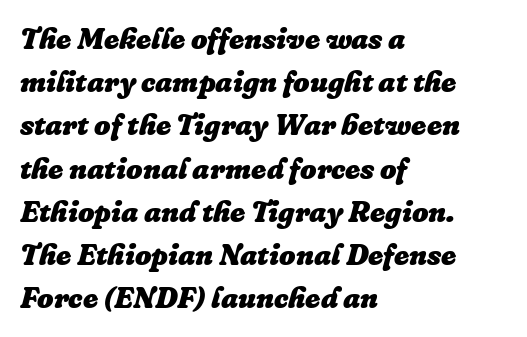
The image shows 29 px heavy type, italic (leaning right); set left-aligned, normal line spacing (1.49x), normal letter spacing, not underlined; low stroke contrast and a medium x-height.
